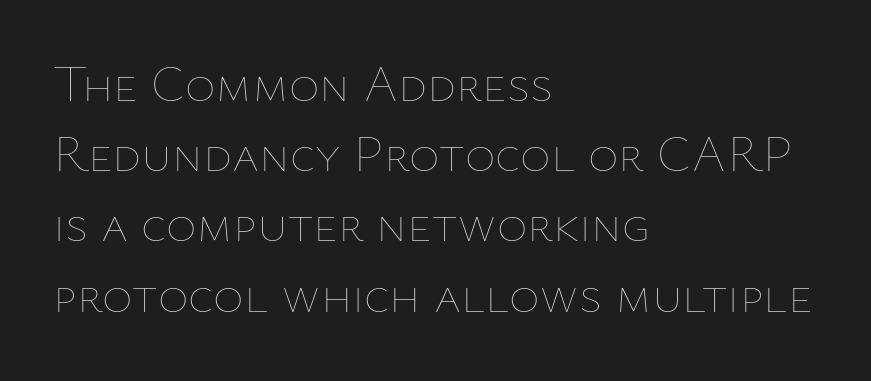
{"italic": "no", "bold": "no", "weight": "thin", "width": "normal", "stroke_contrast": "low", "x_height": "medium", "monospaced": "no", "underline": "no", "align": "left", "line_spacing": "normal", "line_spacing_ratio": 1.35, "letter_spacing": "normal", "letter_spacing_em": 0.0, "glyph_px": 52}
